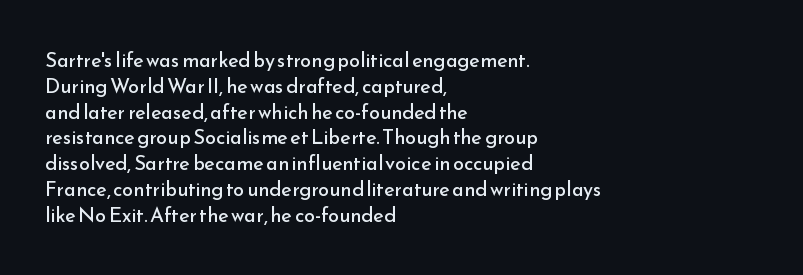
Interline gaps are of average width in this sample. Style check: upright. Tracking here is standard; glyphs follow each other at the usual distance. Stroke mass is kept to a normal reading level or below. Beneath every word, the page is bare. Leftover space on each line is placed entirely after the last word.
